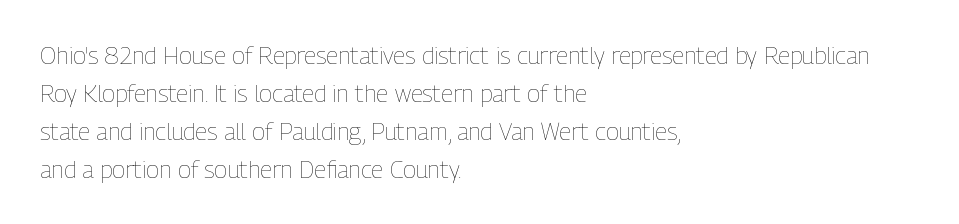
Q: Is the text bold? A: No.
Q: Is the text italic (slanted)? A: No, it is upright.
Q: Is the text underlined? A: No.
Q: How is the paragraph aligned? A: Left-aligned.
Q: Is the spacing between letters normal or unusually wide? A: Normal.
Q: Is the spacing between lines tight, normal or loose? A: Normal.
